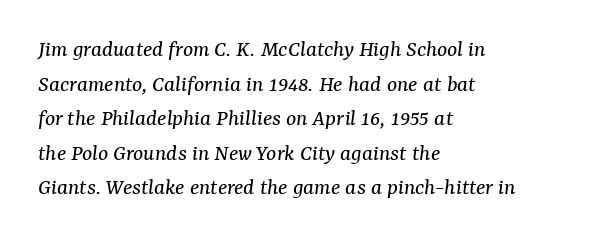
This reads as an unemphasized weight, regular at the heaviest. Quick note: italic. Honestly, the letter spacing is just normal — you wouldn't notice it. Students, observe: this is what conventionally led text looks like. The foot of each line stays bare and open.
